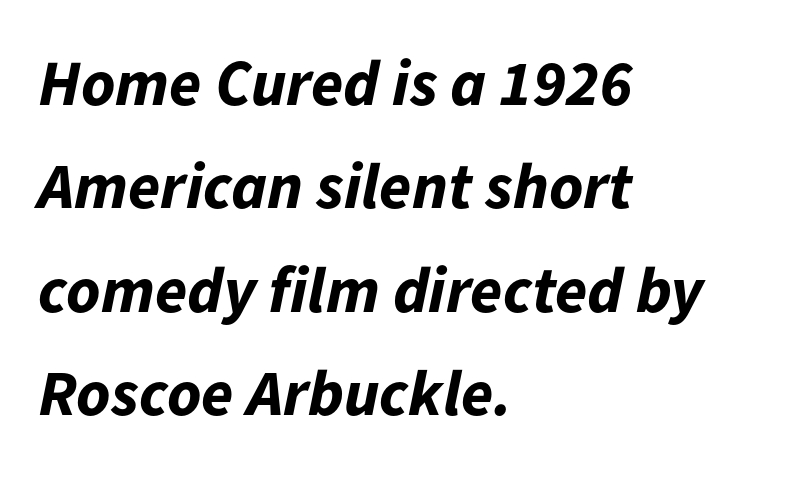
The block of text has a typical density, with ordinary space between rows. This sample uses plain, unmodified letter spacing. Every character sits at an angle, as italics do. A typesetter would call this proportional, since set widths differ per character.
